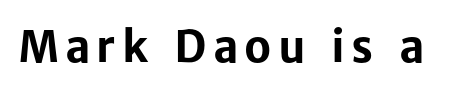
The image shows 43 px bold sans-serif type, upright; set not underlined; low stroke contrast and a medium x-height.
